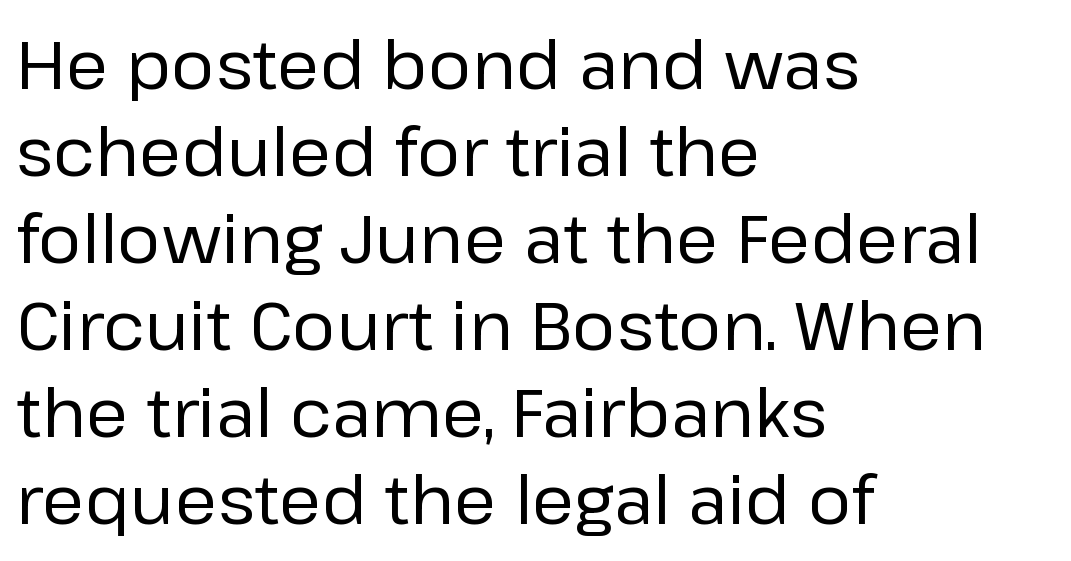
{"serif": "no", "italic": "no", "bold": "no", "weight": "regular", "width": "normal", "stroke_contrast": "low", "x_height": "medium", "monospaced": "no", "underline": "no", "align": "left", "line_spacing": "normal", "line_spacing_ratio": 1.28, "letter_spacing": "normal", "letter_spacing_em": 0.0, "glyph_px": 68}
